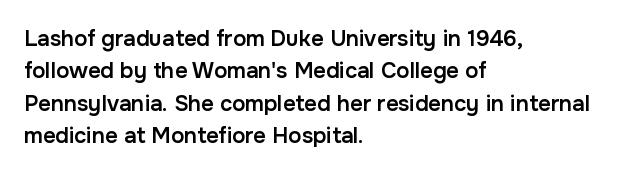
Q: Is the text bold? A: Semi-bold.
Q: Is the text italic (slanted)? A: No, it is upright.
Q: Is the text underlined? A: No.
Q: How is the paragraph aligned? A: Left-aligned.
Q: Is the spacing between letters normal or unusually wide? A: Normal.
Q: Is the spacing between lines tight, normal or loose? A: Normal.
